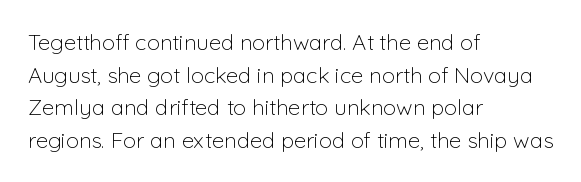
Rows of type keep a routine distance in the vertical direction. The space beneath each line is pristine and unruled. Which margin do the lines hug? The left one — the right edge is uneven. The letterforms sit shoulder to shoulder at normal distance.
